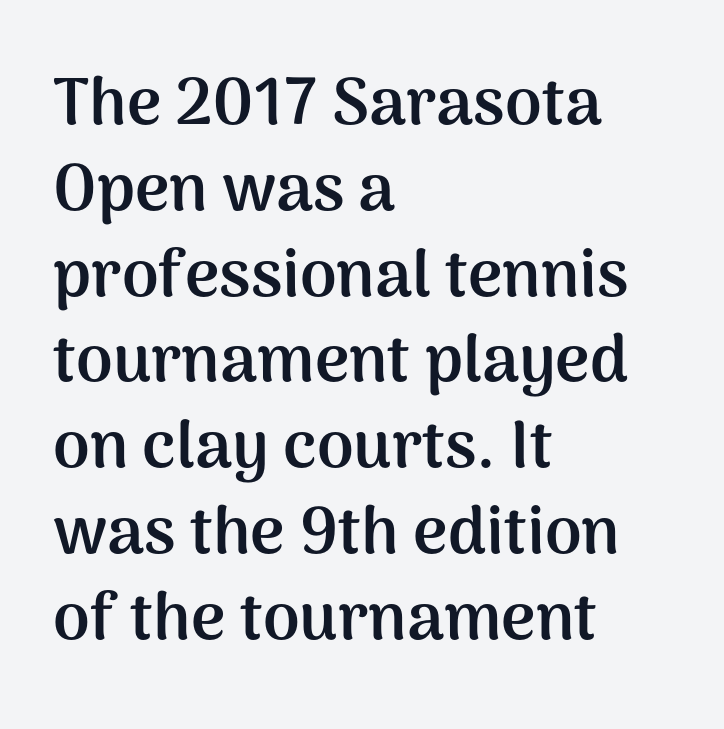
Q: Is the text bold? A: Yes.
Q: Is the text italic (slanted)? A: No, it is upright.
Q: Is the typeface a serif or a sans-serif typeface? A: Sans-serif.
Q: Is the text underlined? A: No.
Q: How is the paragraph aligned? A: Left-aligned.
Q: Is the spacing between letters normal or unusually wide? A: Normal.
Q: Is the spacing between lines tight, normal or loose? A: Normal.
Q: Width (condensed, normal, or wide)? A: Normal.
Q: Stroke contrast? A: Medium.
Q: x-height? A: Medium.
Q: Monospaced? A: No.
